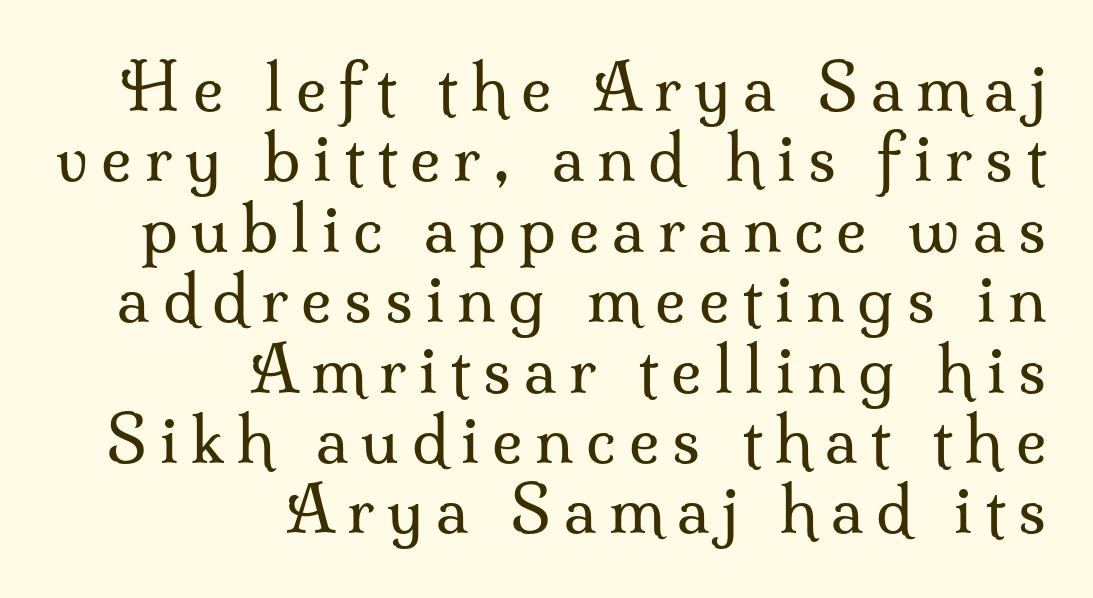
Q: Is the text bold? A: No.
Q: Is the text italic (slanted)? A: No, it is upright.
Q: Is the typeface a serif or a sans-serif typeface? A: Serif.
Q: Is the text underlined? A: No.
Q: How is the paragraph aligned? A: Right-aligned.
Q: Is the spacing between letters normal or unusually wide? A: Unusually wide.
Q: Is the spacing between lines tight, normal or loose? A: Tight.
Q: Width (condensed, normal, or wide)? A: Normal.
Q: Stroke contrast? A: Medium.
Q: x-height? A: Small.
Q: Monospaced? A: No.
